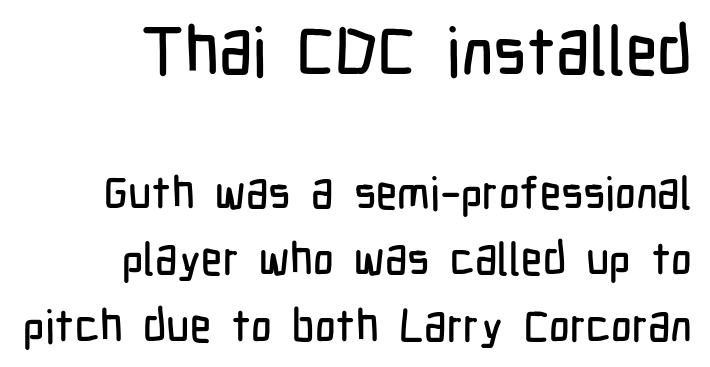
The image shows 67 px condensed sans-serif type, upright; set right-aligned, normal line spacing (1.48x), normal letter spacing, not underlined; the first (top) block is 1.49x larger; low stroke contrast and a medium x-height.
